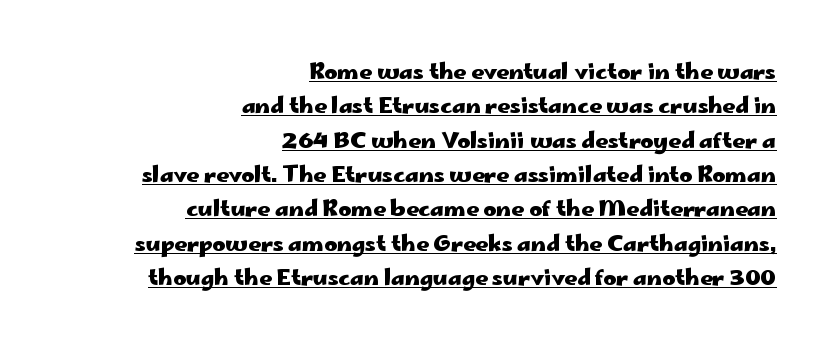
{"italic": "no", "bold": "yes", "underline": "yes", "align": "right", "line_spacing": "normal", "line_spacing_ratio": 1.56, "letter_spacing": "normal", "letter_spacing_em": 0.0, "glyph_px": 22}
